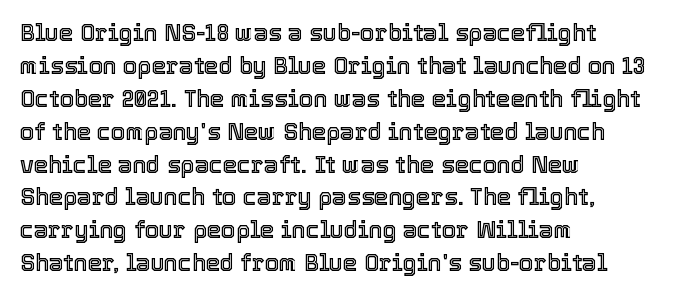
{"italic": "no", "underline": "no", "align": "left", "line_spacing": "normal", "line_spacing_ratio": 1.43, "letter_spacing": "normal", "letter_spacing_em": 0.0, "glyph_px": 23}
